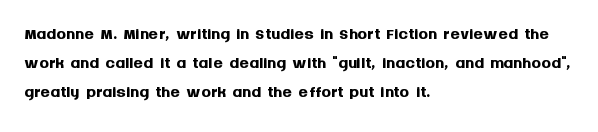
Q: Is the text bold? A: Yes.
Q: Is the text italic (slanted)? A: No, it is upright.
Q: Is the text underlined? A: No.
Q: How is the paragraph aligned? A: Left-aligned.
Q: Is the spacing between letters normal or unusually wide? A: Normal.
